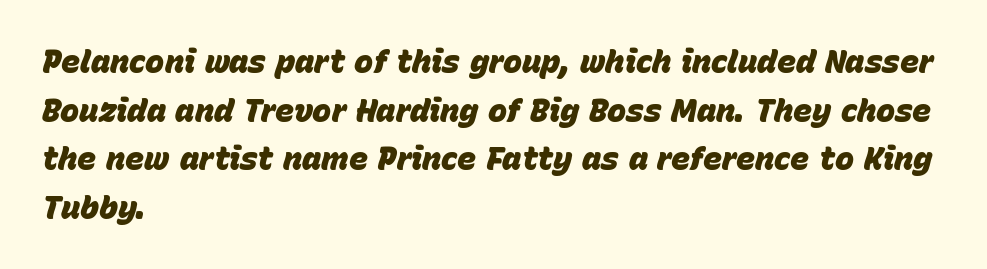
{"italic": "yes", "lean": "right", "slant_degrees": 15, "bold": "yes", "weight": "heavy", "width": "normal", "stroke_contrast": "low", "x_height": "large", "monospaced": "no", "underline": "no", "align": "left", "line_spacing": "normal", "line_spacing_ratio": 1.52, "letter_spacing": "normal", "letter_spacing_em": 0.0, "glyph_px": 32}
